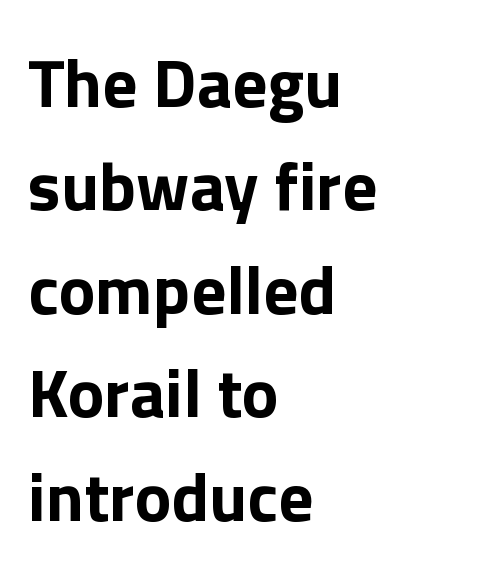
Whoever set this chose a conventional vertical rhythm. The axis of the letterforms is exactly vertical. Alignment: flush left. The typeface chosen for these lines omits serifs.
